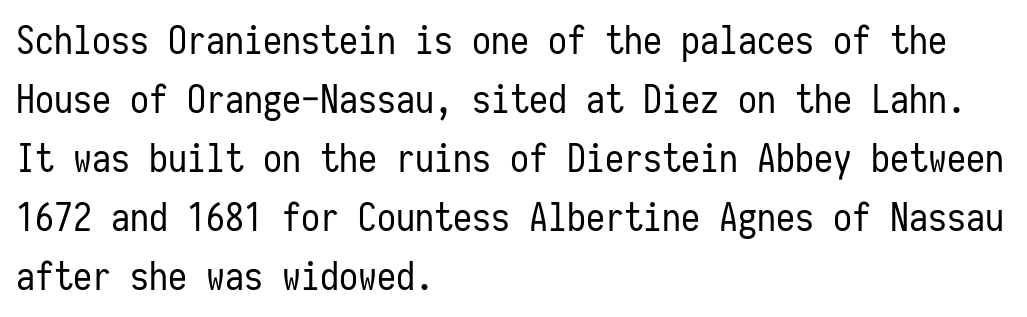
Each word holds together tightly as a unit, with standard inter-letter gaps. Unmarked baselines from the first word to the last. These lines sit exactly where default settings would place them. The lettering holds an erect, upright posture throughout.
